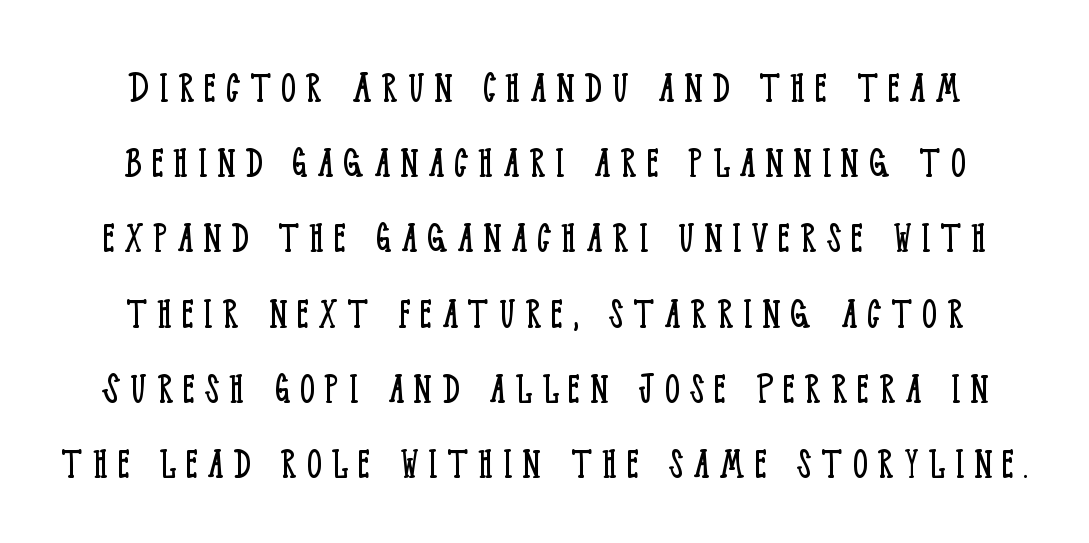
Q: Is the text bold? A: No.
Q: Is the text italic (slanted)? A: No, it is upright.
Q: Is the typeface a serif or a sans-serif typeface? A: Serif.
Q: Is the text underlined? A: No.
Q: Is the spacing between letters normal or unusually wide? A: Unusually wide.
Q: Is the spacing between lines tight, normal or loose? A: Normal.
Q: Width (condensed, normal, or wide)? A: Condensed.
Q: Stroke contrast? A: Low.
Q: x-height? A: Large.
Q: Monospaced? A: No.
